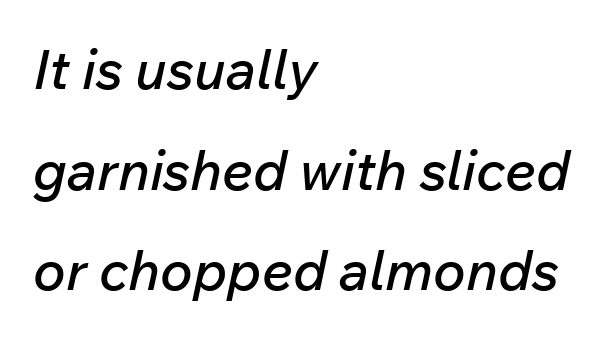
{"italic": "yes", "lean": "right", "slant_degrees": 12, "width": "normal", "stroke_contrast": "low", "x_height": "medium", "monospaced": "no", "underline": "no", "align": "left", "line_spacing_ratio": 1.83, "letter_spacing": "normal", "letter_spacing_em": 0.0, "glyph_px": 55}
